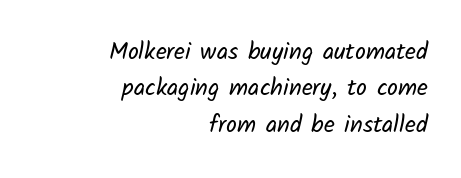
Q: Is the text bold? A: No.
Q: Is the text underlined? A: No.
Q: How is the paragraph aligned? A: Right-aligned.
Q: Is the spacing between letters normal or unusually wide? A: Normal.
Q: Is the spacing between lines tight, normal or loose? A: Normal.
